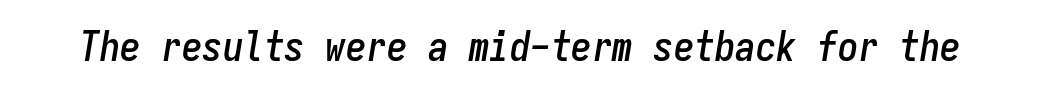
{"italic": "yes", "lean": "right", "slant_degrees": 9, "width": "condensed", "stroke_contrast": "low", "x_height": "medium", "monospaced": "yes", "underline": "no", "letter_spacing": "normal", "letter_spacing_em": 0.0, "glyph_px": 41}
